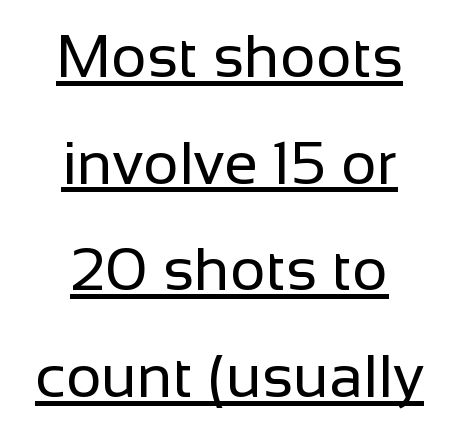
Short and long lines alike share a common midpoint. Note the varied advance widths — an 'i' is clearly narrower than an 'm'. Underlining? Definitely there. The rendering shows plain stroke endings on the letterforms — a sans-serif design. Short note: letters normally spaced.
